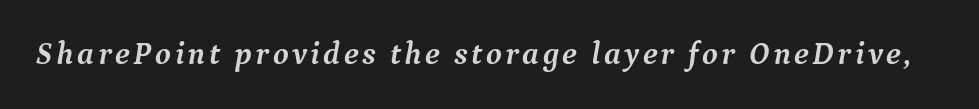
{"serif": "yes", "italic": "yes", "lean": "right", "slant_degrees": 9, "bold": "yes", "weight": "semibold", "width": "normal", "stroke_contrast": "medium", "x_height": "medium", "monospaced": "no", "underline": "no", "glyph_px": 32}
